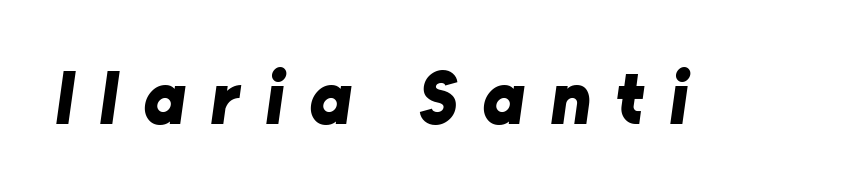
The image shows 75 px bold sans-serif type; set unusually wide letter spacing (+0.33 em), not underlined; low stroke contrast and a medium x-height.
